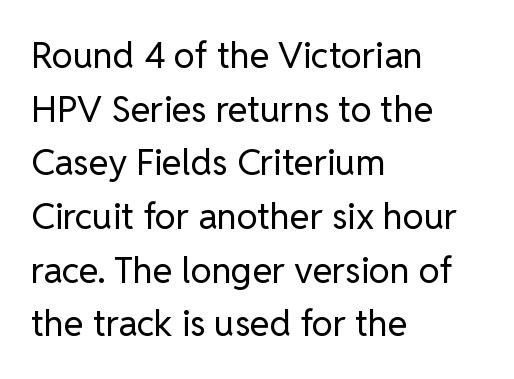
The space directly below the letters is spotless. Does the leading feel generous? No, just average. It's the straight-up-and-down kind of type. Is the type heavy? It reads as light-to-regular instead.
